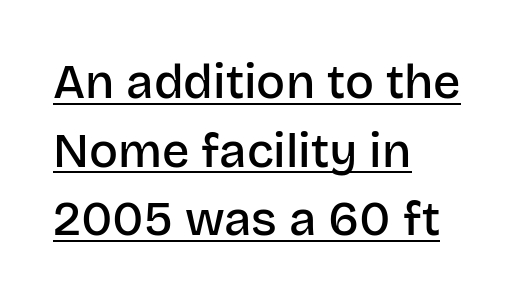
{"serif": "no", "italic": "no", "bold": "semi", "weight": "semibold", "width": "normal", "stroke_contrast": "low", "x_height": "large", "monospaced": "no", "underline": "yes", "align": "left", "line_spacing": "normal", "line_spacing_ratio": 1.43, "letter_spacing": "normal", "letter_spacing_em": 0.0, "glyph_px": 48}
